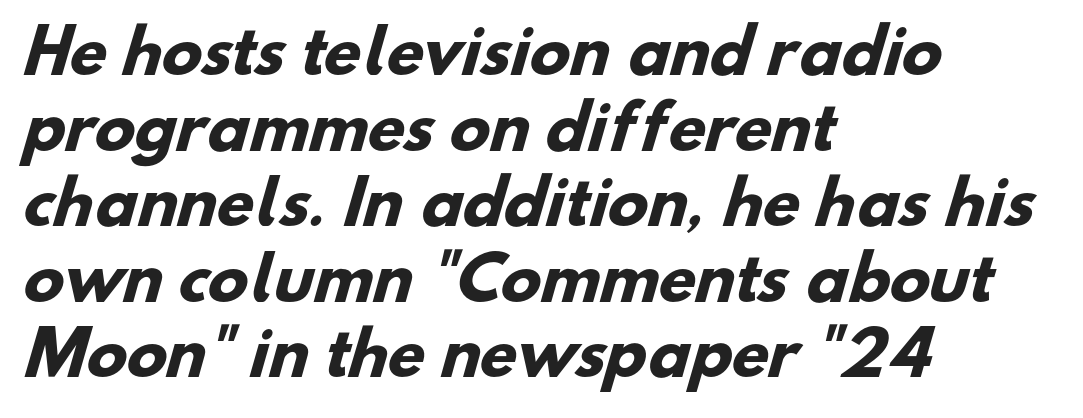
The image shows 60 px heavy sans-serif type; set left-aligned, normal line spacing (1.26x), normal letter spacing, not underlined; low stroke contrast and a small x-height.
